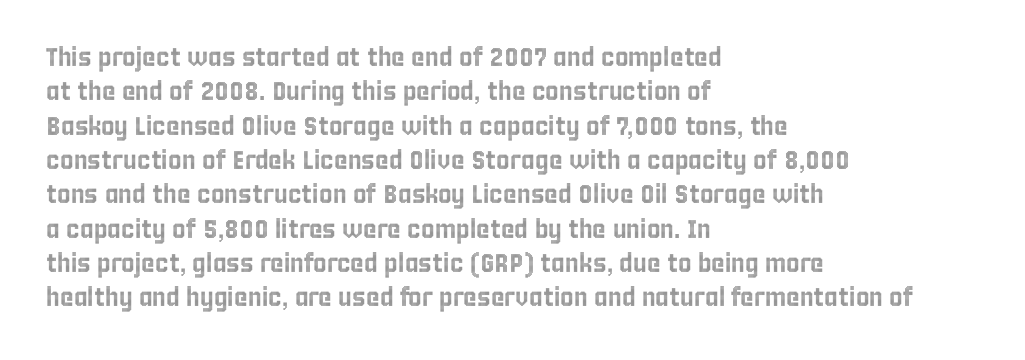
Q: Is the text italic (slanted)? A: No, it is upright.
Q: Is the text underlined? A: No.
Q: How is the paragraph aligned? A: Left-aligned.
Q: Is the spacing between letters normal or unusually wide? A: Normal.
Q: Is the spacing between lines tight, normal or loose? A: Normal.
